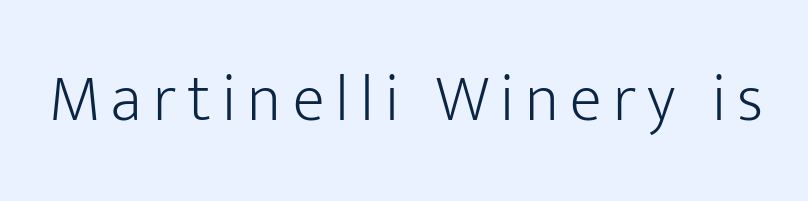
Q: Is the text bold? A: No.
Q: Is the text italic (slanted)? A: No, it is upright.
Q: Is the typeface a serif or a sans-serif typeface? A: Sans-serif.
Q: Is the text underlined? A: No.
Q: Width (condensed, normal, or wide)? A: Normal.
Q: Stroke contrast? A: Low.
Q: x-height? A: Medium.
Q: Monospaced? A: No.
